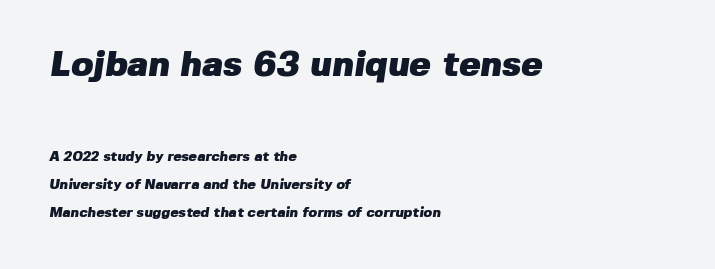
The image shows 36 px heavy sans-serif type; set left-aligned, loose line spacing (2.0x), normal letter spacing, not underlined; the first (top) block is 2.57x larger; low stroke contrast and a medium x-height.
